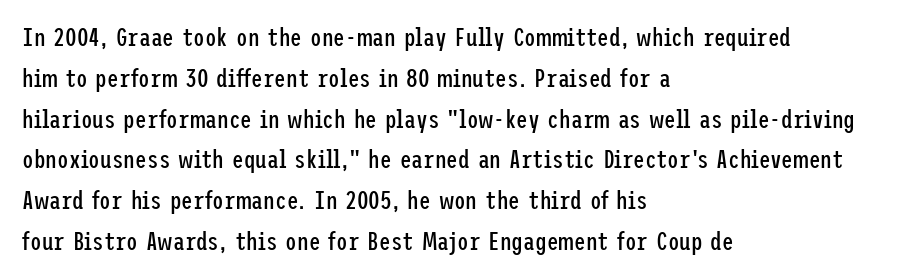
The image shows 26 px text type, upright; set left-aligned, normal line spacing (1.57x), normal letter spacing, not underlined.
